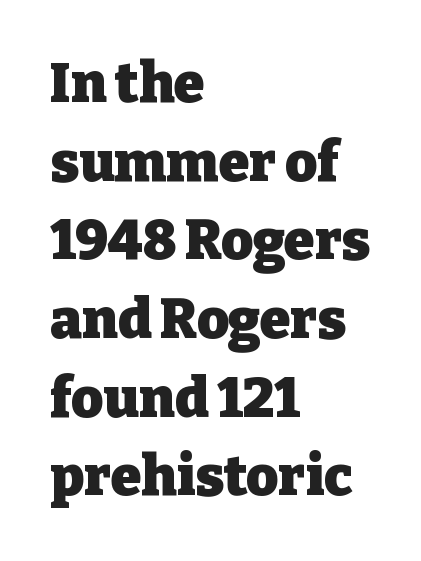
{"serif": "yes", "italic": "no", "bold": "yes", "weight": "heavy", "width": "normal", "stroke_contrast": "low", "x_height": "medium", "monospaced": "no", "underline": "no", "align": "left", "line_spacing": "normal", "line_spacing_ratio": 1.43, "letter_spacing": "normal", "letter_spacing_em": 0.0, "glyph_px": 55}
